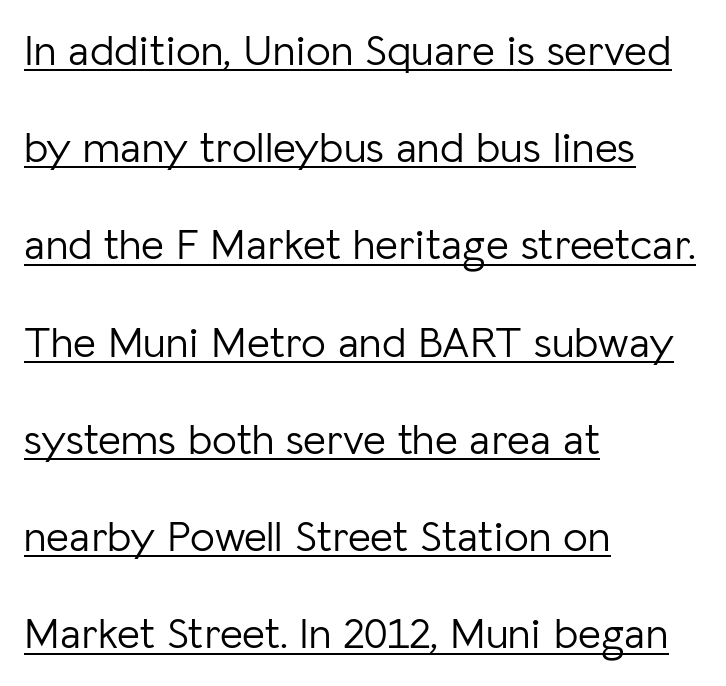
{"serif": "no", "italic": "no", "bold": "no", "weight": "light", "width": "normal", "stroke_contrast": "low", "x_height": "medium", "monospaced": "no", "underline": "yes", "align": "left", "line_spacing": "loose", "line_spacing_ratio": 2.21, "letter_spacing": "normal", "letter_spacing_em": 0.0, "glyph_px": 44}
